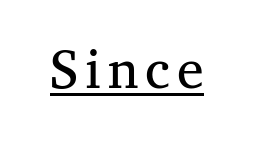
Q: Is the text bold? A: No.
Q: Is the text italic (slanted)? A: No, it is upright.
Q: Is the typeface a serif or a sans-serif typeface? A: Serif.
Q: Is the text underlined? A: Yes.
Q: Width (condensed, normal, or wide)? A: Normal.
Q: Stroke contrast? A: Medium.
Q: x-height? A: Medium.
Q: Monospaced? A: No.
